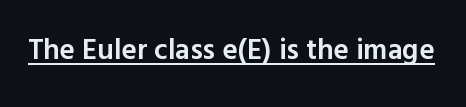
Vertical strokes here are truly vertical. The passage shown is semibold, sitting just below true bold. The passage shown is typeset with a sans-serif family. Do the characters align in a grid? No, the font is proportional. Nobody touched the tracking dial on this one. The typesetter has applied underlining to the passage shown.
